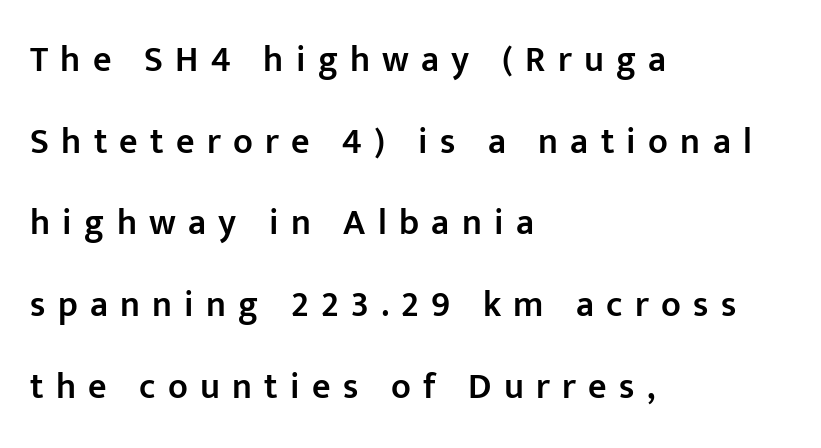
{"serif": "no", "italic": "no", "bold": "semi", "weight": "semibold", "width": "normal", "stroke_contrast": "low", "x_height": "medium", "monospaced": "no", "underline": "no", "align": "left", "line_spacing": "loose", "line_spacing_ratio": 2.27, "letter_spacing": "wide", "letter_spacing_em": 0.34, "glyph_px": 36}
